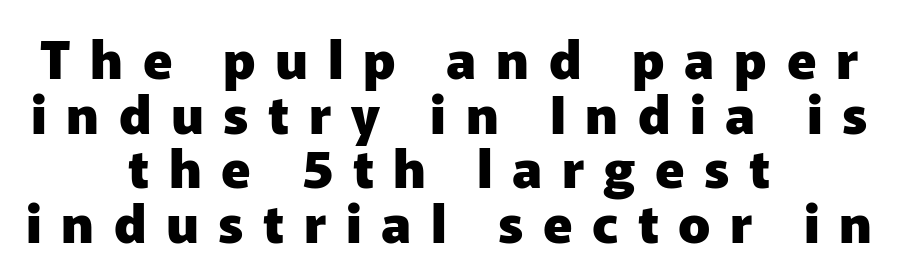
The image shows 53 px heavy sans-serif type, upright; set centered, tight line spacing (1.03x), unusually wide letter spacing (+0.37 em), not underlined; low stroke contrast and a medium x-height.
